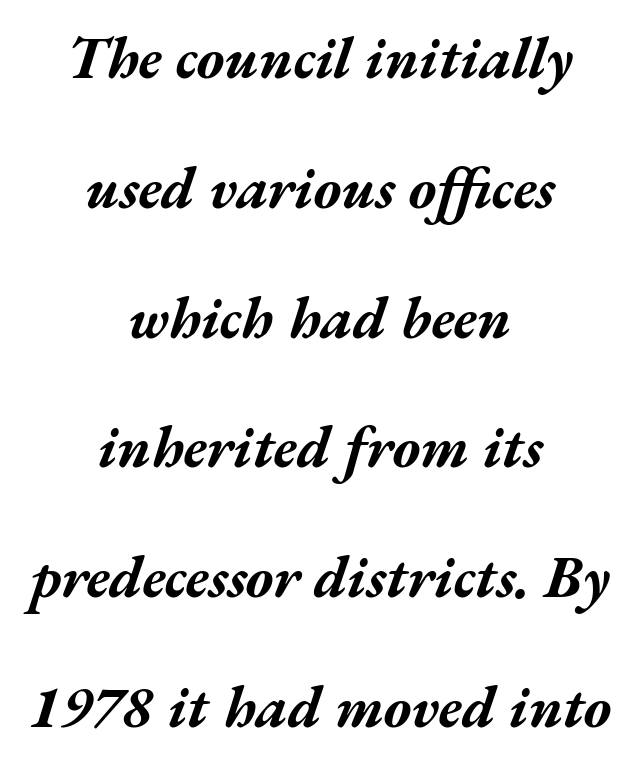
The image shows 59 px bold, wide type, italic (leaning right); set centered, loose line spacing (2.2x), normal letter spacing, not underlined; medium stroke contrast and a medium x-height.
